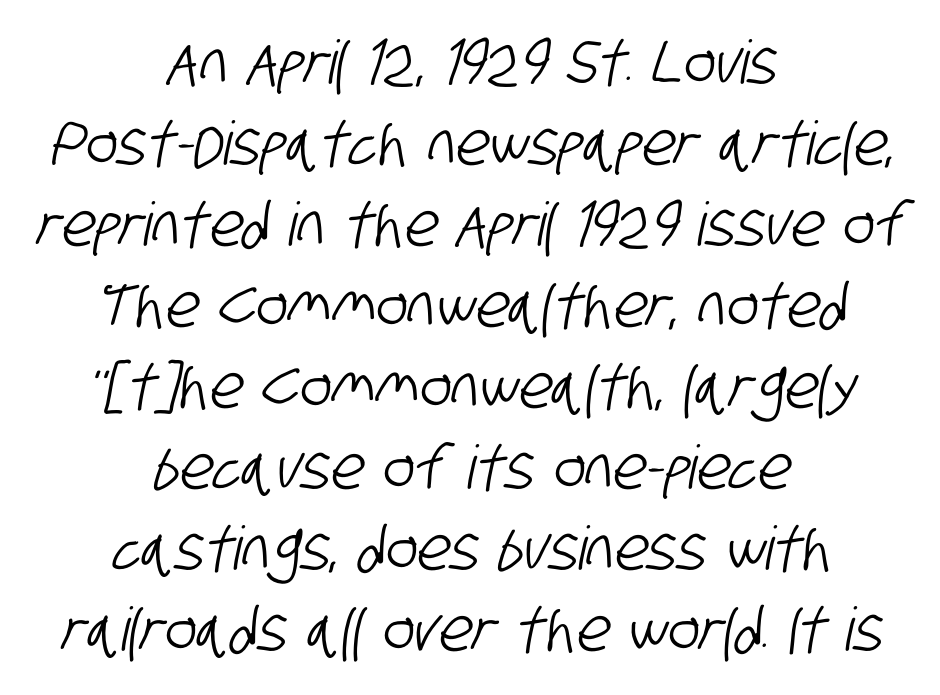
The image shows 60 px condensed sans-serif type; set centered, normal line spacing (1.35x), normal letter spacing, not underlined; low stroke contrast and a large x-height.
